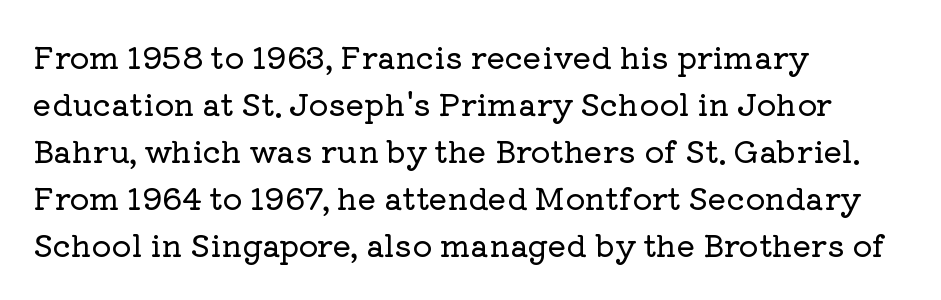
{"serif": "yes", "italic": "no", "width": "normal", "stroke_contrast": "low", "x_height": "medium", "monospaced": "no", "underline": "no", "align": "left", "line_spacing": "normal", "line_spacing_ratio": 1.52, "letter_spacing": "normal", "letter_spacing_em": 0.0, "glyph_px": 31}
